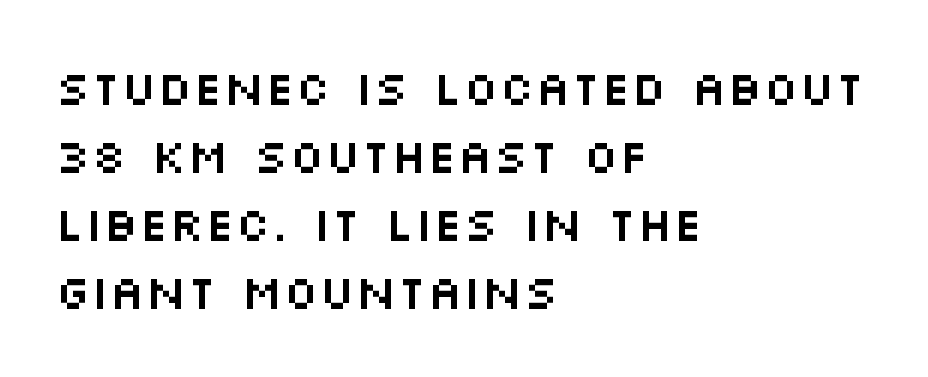
{"serif": "no", "italic": "no", "width": "wide", "stroke_contrast": "medium", "x_height": "large", "monospaced": "no", "underline": "no", "align": "left", "line_spacing": "normal", "line_spacing_ratio": 1.42, "letter_spacing": "normal", "letter_spacing_em": 0.0, "glyph_px": 48}
